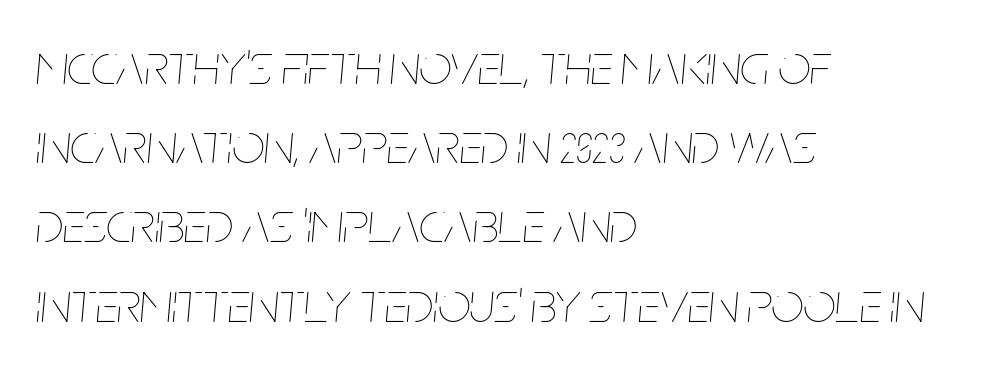
Is there much room between lines? A standard amount, neither cramped nor airy. When letters slant like this, we call the style italic. The characters are drawn with everyday or finer stroke widths. Caption: standard tracking, unaltered. The rag falls on the right side of this text block. Has an underline been added? It has not.
